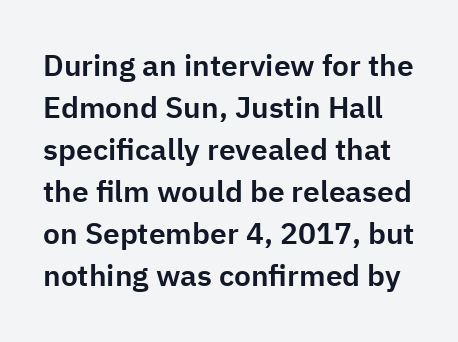
Q: Is the text italic (slanted)? A: No, it is upright.
Q: Is the typeface a serif or a sans-serif typeface? A: Sans-serif.
Q: Is the text underlined? A: No.
Q: Is the spacing between letters normal or unusually wide? A: Normal.
Q: Is the spacing between lines tight, normal or loose? A: Normal.
Q: Width (condensed, normal, or wide)? A: Normal.
Q: Stroke contrast? A: Low.
Q: x-height? A: Medium.
Q: Monospaced? A: No.
